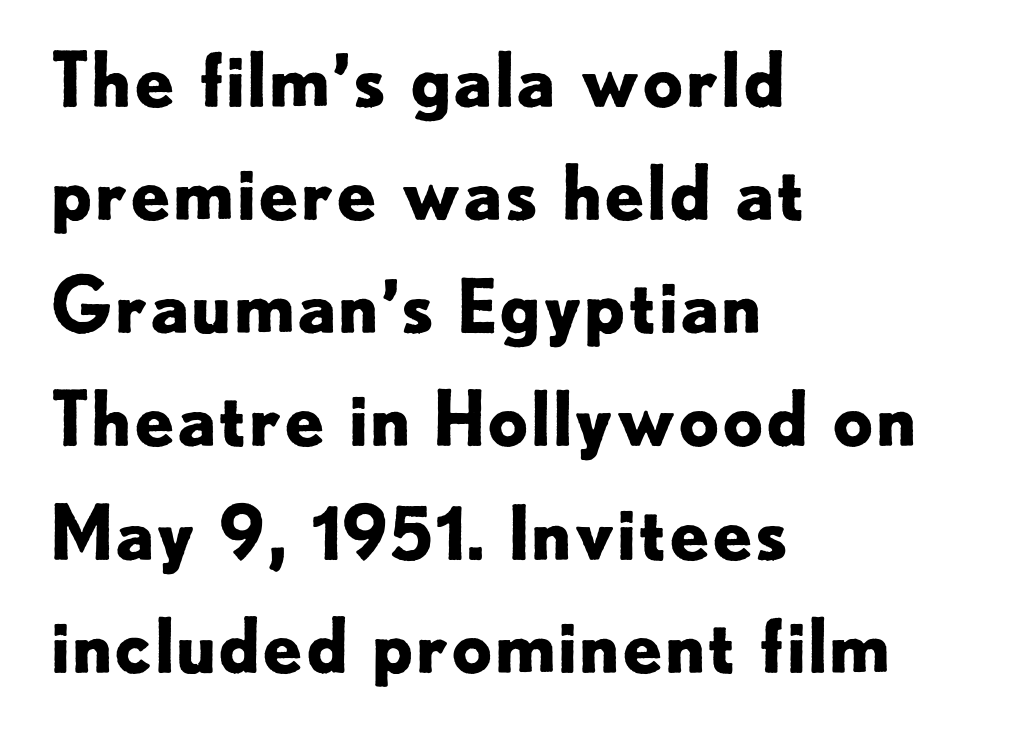
{"serif": "no", "italic": "no", "bold": "yes", "weight": "bold", "width": "normal", "stroke_contrast": "low", "x_height": "small", "monospaced": "no", "underline": "no", "align": "left", "line_spacing": "normal", "line_spacing_ratio": 1.55, "letter_spacing": "normal", "letter_spacing_em": 0.0, "glyph_px": 73}
